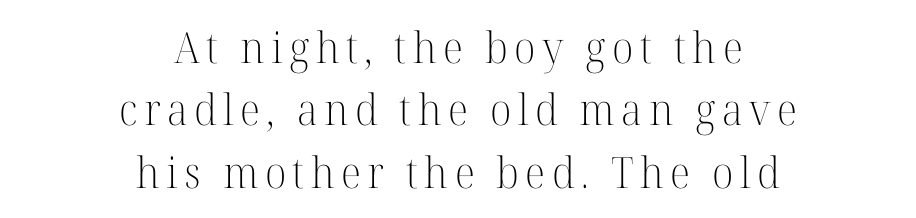
The image shows 43 px light serif type, upright; set centered, normal line spacing (1.45x), not underlined; high stroke contrast and a medium x-height.
